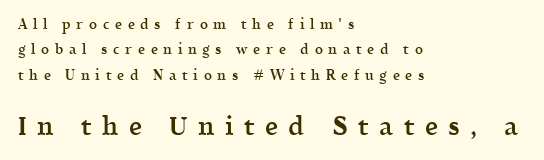
Q: Is the text bold? A: Semi-bold.
Q: Is the text italic (slanted)? A: No, it is upright.
Q: Is the text underlined? A: No.
Q: How is the paragraph aligned? A: Left-aligned.
Q: Is the spacing between letters normal or unusually wide? A: Unusually wide.
Q: Which block of text is set in a larger size, the first (top) or the second (bottom)? A: The second (bottom) one.
